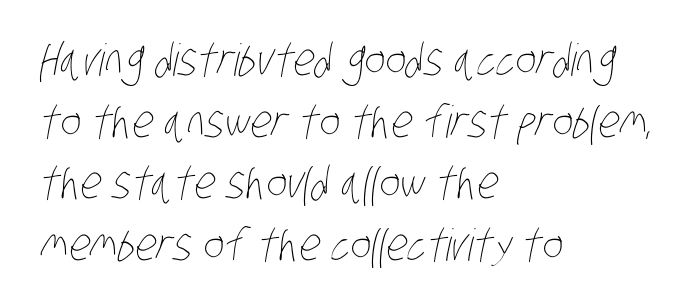
The image shows 44 px thin, condensed type; set left-aligned, normal line spacing (1.4x), normal letter spacing, not underlined; low stroke contrast and a large x-height.
